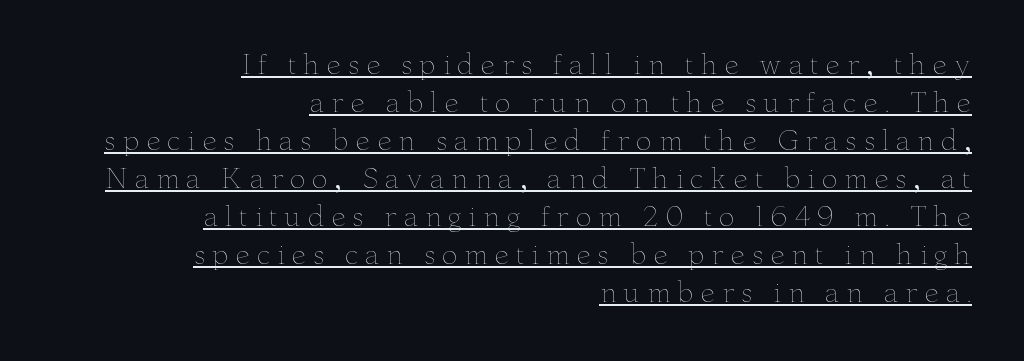
Stems and bowls with no extra thickness — not bold. In designer terms, the underline attribute is active on this setting. A normal amount of white space separates one row of letters from the next. The setting favours the right margin, as signatures and pull-quotes sometimes do. Style check: upright. Display-style spreading of the glyphs; the letterfit is very open.
